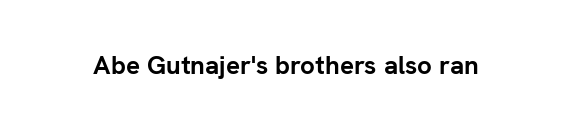
Q: Is the text bold? A: Yes.
Q: Is the text italic (slanted)? A: No, it is upright.
Q: Is the text underlined? A: No.
Q: Is the spacing between letters normal or unusually wide? A: Normal.
